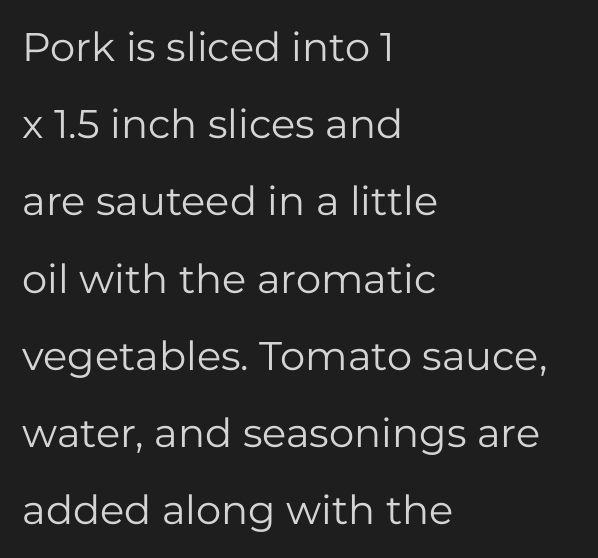
The leading is generous, giving the passage an open texture. One-word summary of the alignment: left. Note the varied advance widths — an 'i' is clearly narrower than an 'm'. The type family on display is of the sans-serif kind. No extra tracking has been applied to these lines.
